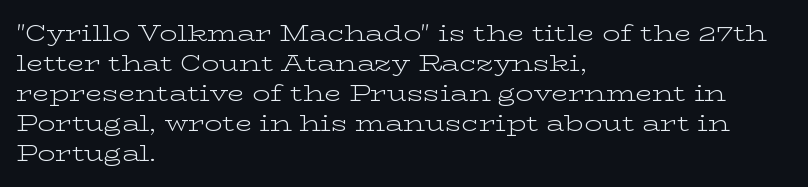
Reading down the column, the eye jumps a familiar distance to each next line. Left-aligned paragraph, ragged on the right. Check under the words: just untouched page. Nope, not italic — everything's standing straight.
